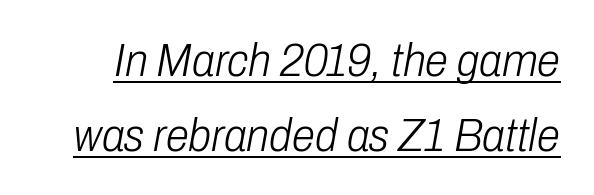
Q: Is the text bold? A: No.
Q: Is the text italic (slanted)? A: Yes, it leans right by about 10 degrees.
Q: Is the text underlined? A: Yes.
Q: Is the spacing between letters normal or unusually wide? A: Normal.
Q: Is the spacing between lines tight, normal or loose? A: Normal.
Q: Width (condensed, normal, or wide)? A: Condensed.
Q: Stroke contrast? A: Low.
Q: x-height? A: Medium.
Q: Monospaced? A: No.
